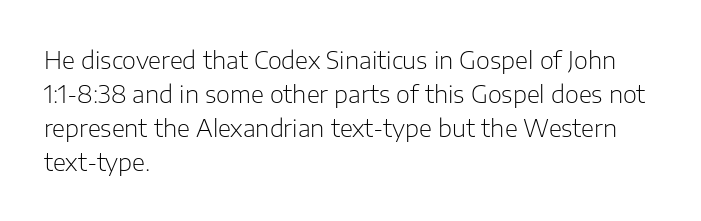
Decoration check: the copy has no underline. Teacher's note: observe the even left margin — that is flush-left alignment. Interline gaps are of average width in this sample. No chunkiness to these letters — they're not bold. These lines were composed using upright roman letters.
